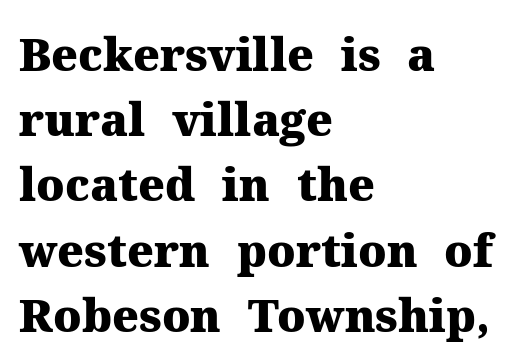
The image shows 45 px heavy serif type, upright; set left-aligned, normal line spacing (1.45x), normal letter spacing, not underlined; medium stroke contrast and a medium x-height.
